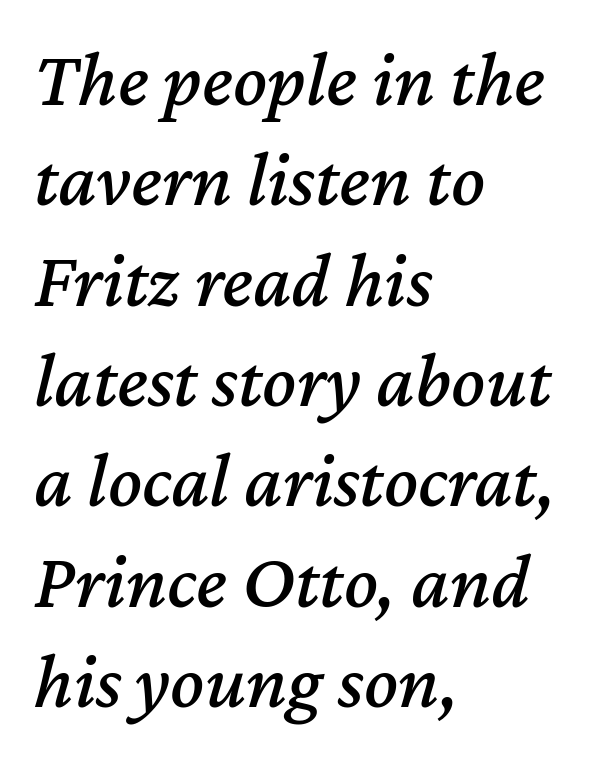
The image shows 79 px text type, italic (leaning right); set left-aligned, normal line spacing (1.27x), normal letter spacing, not underlined; medium stroke contrast and a medium x-height.
